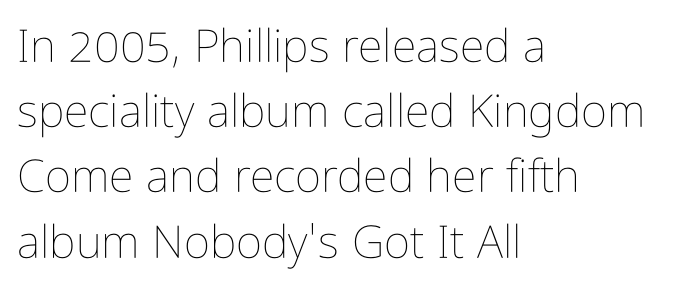
{"italic": "no", "bold": "no", "weight": "thin", "width": "condensed", "stroke_contrast": "low", "x_height": "medium", "monospaced": "no", "underline": "no", "align": "left", "line_spacing": "normal", "line_spacing_ratio": 1.45, "letter_spacing": "normal", "letter_spacing_em": 0.0, "glyph_px": 45}
